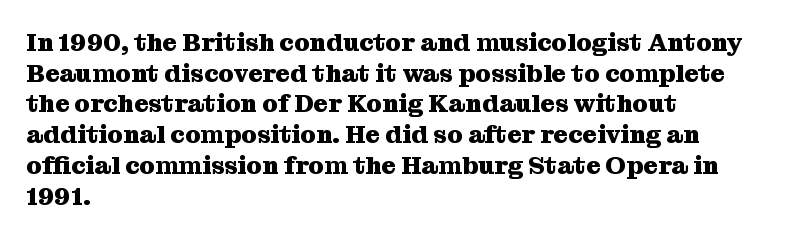
The image shows 25 px bold type, upright; set left-aligned, line spacing 1.23x, normal letter spacing, not underlined.
